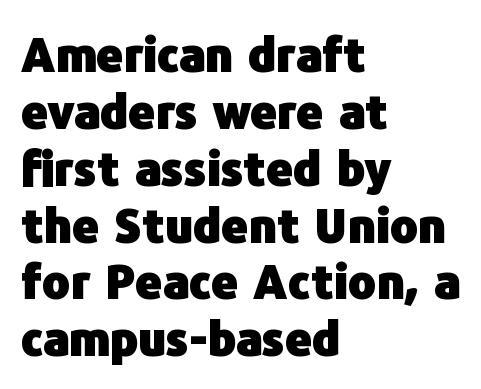
{"serif": "no", "italic": "no", "bold": "yes", "weight": "heavy", "width": "normal", "stroke_contrast": "low", "x_height": "medium", "monospaced": "no", "underline": "no", "align": "left", "line_spacing_ratio": 1.21, "letter_spacing": "normal", "letter_spacing_em": 0.0, "glyph_px": 47}
